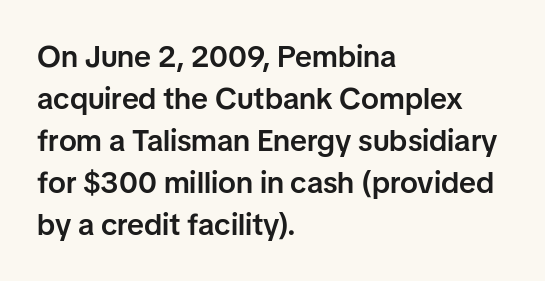
The paragraph has a hard left edge and a soft right edge. Serifs: no, the terminals of the letterforms are clean. Characters follow at the spacing the type designer built in. Typographic density is moderately raised because the face is semibold. Unlike italic type, these characters show no tilt at all. Varying glyph widths throughout — classic text-font behaviour.
